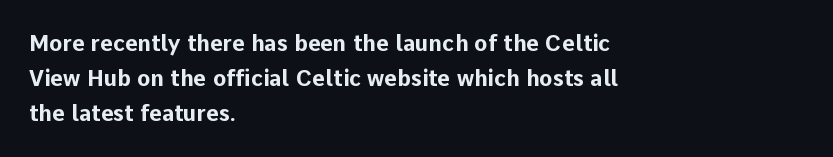
Q: Is the text bold? A: Yes.
Q: Is the text italic (slanted)? A: No, it is upright.
Q: Is the text underlined? A: No.
Q: How is the paragraph aligned? A: Left-aligned.
Q: Is the spacing between letters normal or unusually wide? A: Normal.
Q: Is the spacing between lines tight, normal or loose? A: Normal.
